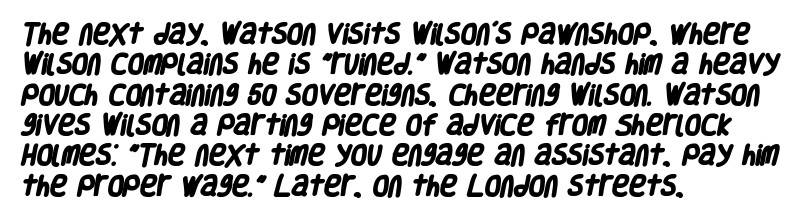
Q: Is the text bold? A: Yes.
Q: Is the text underlined? A: No.
Q: How is the paragraph aligned? A: Left-aligned.
Q: Is the spacing between letters normal or unusually wide? A: Normal.
Q: Is the spacing between lines tight, normal or loose? A: Normal.
